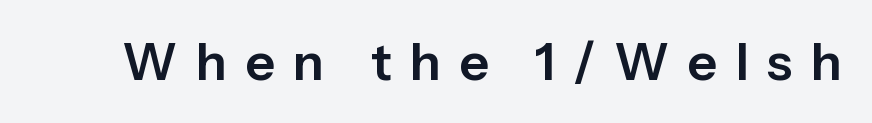
The image shows 51 px sans-serif type, upright; set unusually wide letter spacing (+0.36 em), not underlined; low stroke contrast and a medium x-height.
